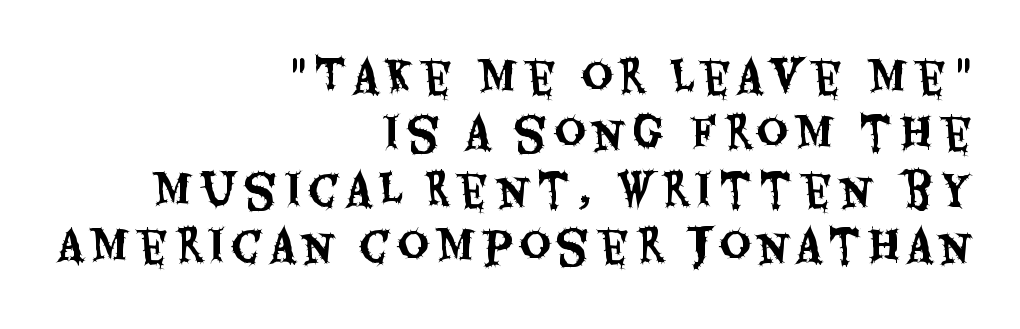
Q: Is the text italic (slanted)? A: No, it is upright.
Q: Is the typeface a serif or a sans-serif typeface? A: Sans-serif.
Q: Is the text underlined? A: No.
Q: How is the paragraph aligned? A: Right-aligned.
Q: Is the spacing between lines tight, normal or loose? A: Normal.
Q: Width (condensed, normal, or wide)? A: Condensed.
Q: Stroke contrast? A: Medium.
Q: x-height? A: Large.
Q: Monospaced? A: No.
